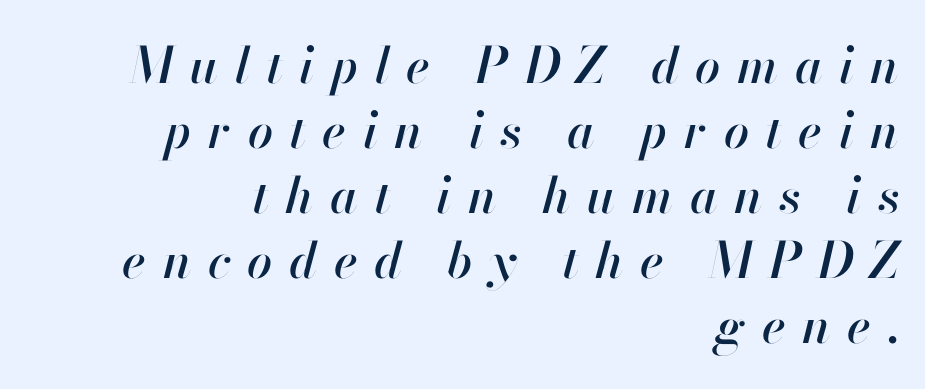
{"italic": "yes", "lean": "right", "slant_degrees": 13, "width": "normal", "stroke_contrast": "high", "x_height": "small", "monospaced": "no", "underline": "no", "align": "right", "line_spacing": "normal", "line_spacing_ratio": 1.3, "letter_spacing": "wide", "letter_spacing_em": 0.33, "glyph_px": 50}
